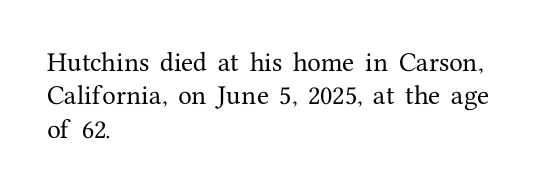
Regarding leading, the lines here are spaced in the standard way. The typography opts for an upright posture over an oblique one. Caption: multi-line text, flush left, ragged right. Nothing unusual about the tracking: characters are spaced as the font intends.
